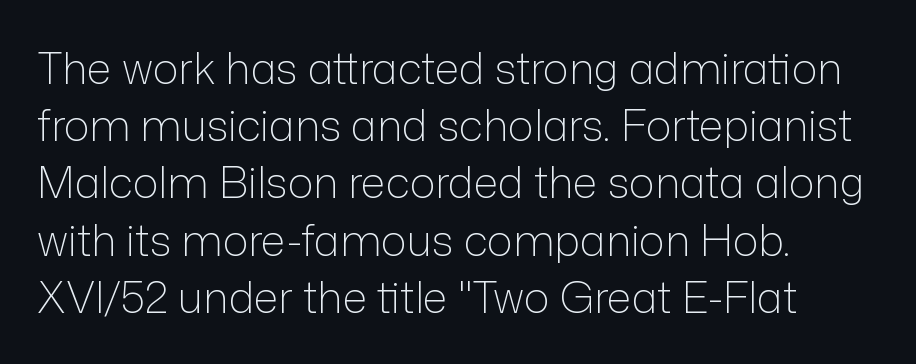
Q: Is the text bold? A: No.
Q: Is the text italic (slanted)? A: No, it is upright.
Q: Is the typeface a serif or a sans-serif typeface? A: Sans-serif.
Q: Is the text underlined? A: No.
Q: How is the paragraph aligned? A: Left-aligned.
Q: Is the spacing between letters normal or unusually wide? A: Normal.
Q: Is the spacing between lines tight, normal or loose? A: Normal.
Q: Width (condensed, normal, or wide)? A: Normal.
Q: Stroke contrast? A: Low.
Q: x-height? A: Medium.
Q: Monospaced? A: No.
